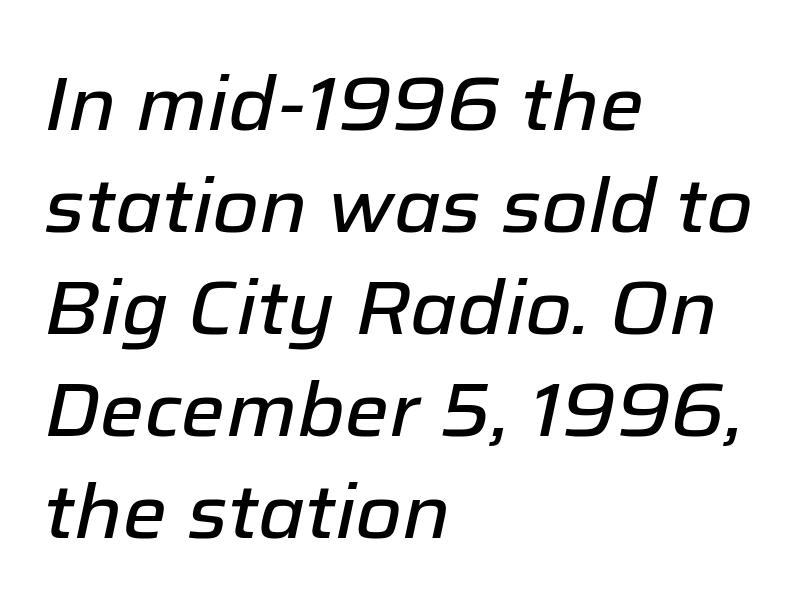
The text block is weighted toward the left margin, trailing off unevenly rightward. The specimen reads as italic at a glance. Spacing verdict: proportional, widths tailored to each character. Inter-character spacing is left at the font's built-in metrics. The rendering uses a moderate line-height, typical for paragraphs. No word sits above an underline.
